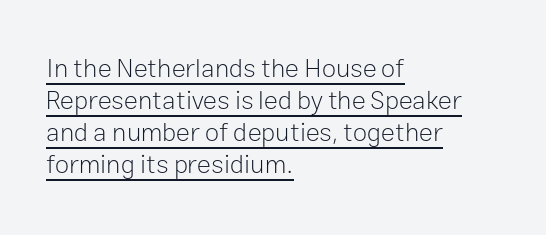
The specimen includes a rule beneath the text block's lines. Horizontally, the lines are justified to the leading edge only. How are the letters spaced? Ordinarily, with no added tracking. Letters have the restrained weight of plain body copy at most.
